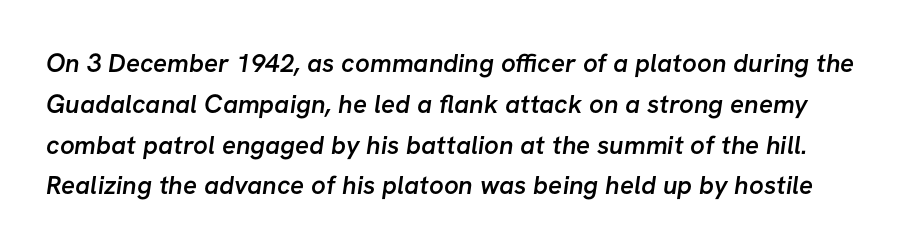
Q: Is the text bold? A: Semi-bold.
Q: Is the text underlined? A: No.
Q: Is the spacing between letters normal or unusually wide? A: Normal.
Q: Is the spacing between lines tight, normal or loose? A: Normal.
